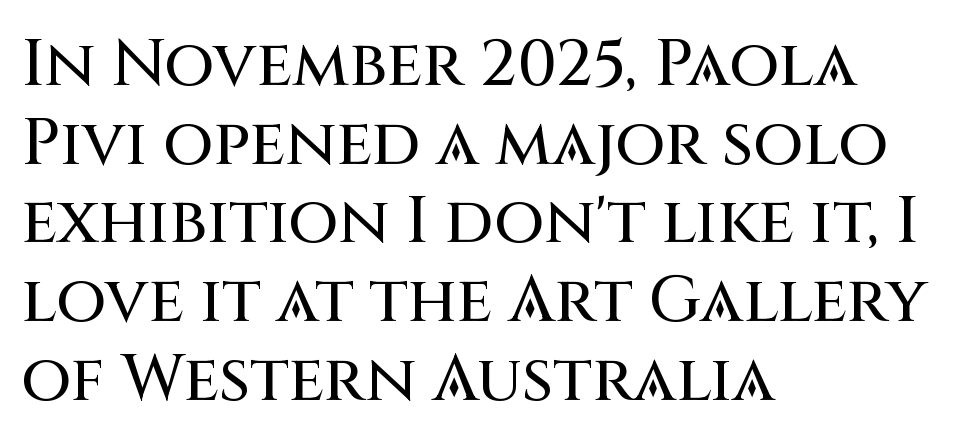
{"serif": "no", "italic": "no", "width": "normal", "stroke_contrast": "medium", "x_height": "large", "monospaced": "no", "underline": "no", "align": "left", "line_spacing_ratio": 1.21, "letter_spacing": "normal", "letter_spacing_em": 0.0, "glyph_px": 65}
